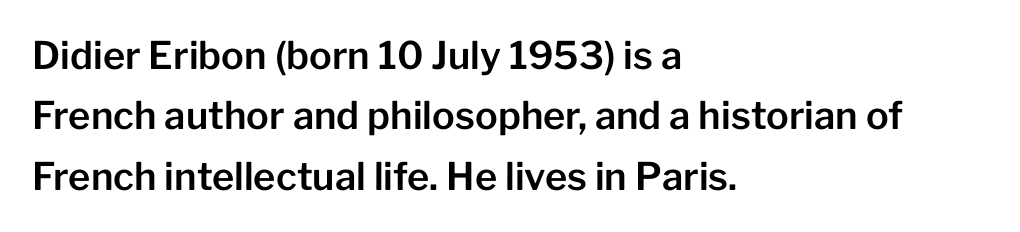
Font category for this specimen: sans-serif. The block of text has a typical density, with ordinary space between rows. The type is set solid horizontally, with unmodified tracking. The lettering stays uniformly vertical, giving the passage a roman look.
